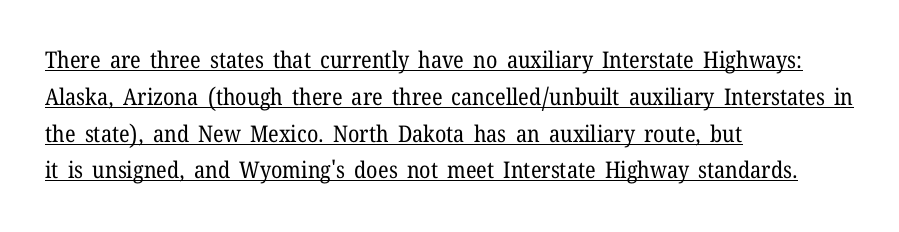
Q: Is the text bold? A: No.
Q: Is the text italic (slanted)? A: No, it is upright.
Q: Is the text underlined? A: Yes.
Q: How is the paragraph aligned? A: Left-aligned.
Q: Is the spacing between letters normal or unusually wide? A: Normal.
Q: Is the spacing between lines tight, normal or loose? A: Normal.
